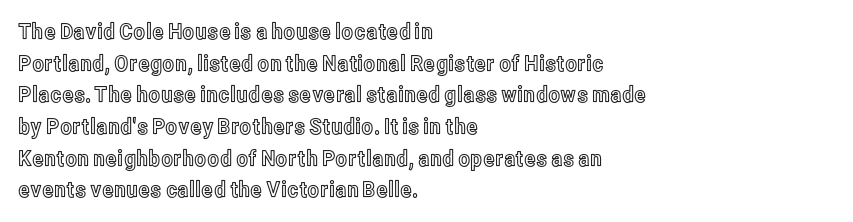
Q: Is the text italic (slanted)? A: No, it is upright.
Q: Is the text underlined? A: No.
Q: How is the paragraph aligned? A: Left-aligned.
Q: Is the spacing between letters normal or unusually wide? A: Normal.
Q: Is the spacing between lines tight, normal or loose? A: Normal.
